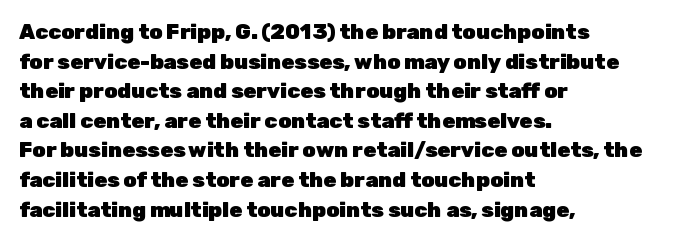
The vertical gap from one line to the next is medium. Beneath every word, the page is bare. Nothing unusual about the tracking: characters are spaced as the font intends. Its strokes are broad and dark, the hallmark of bold type. This sample uses an upright cut, with every glyph sitting square on the baseline. If you drew a ruler down the left edge, every line would touch it.
